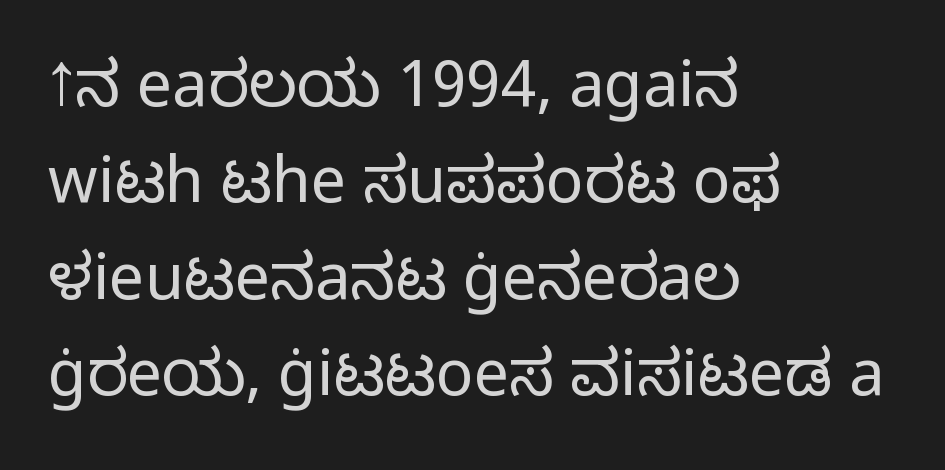
Q: Is the text bold? A: No.
Q: Is the text italic (slanted)? A: No, it is upright.
Q: Is the typeface a serif or a sans-serif typeface? A: Sans-serif.
Q: Is the text underlined? A: No.
Q: How is the paragraph aligned? A: Left-aligned.
Q: Is the spacing between letters normal or unusually wide? A: Normal.
Q: Is the spacing between lines tight, normal or loose? A: Normal.
Q: Width (condensed, normal, or wide)? A: Normal.
Q: Stroke contrast? A: Low.
Q: x-height? A: Medium.
Q: Monospaced? A: No.
